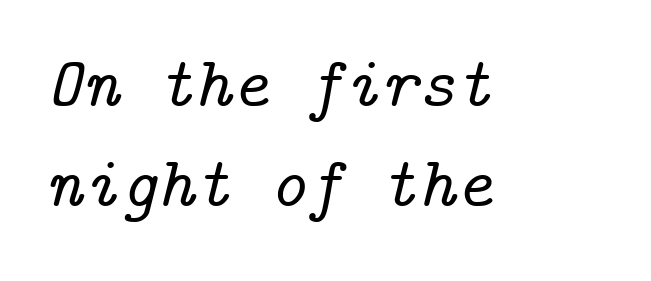
Q: Is the text italic (slanted)? A: Yes, it leans right by about 14 degrees.
Q: Is the typeface a serif or a sans-serif typeface? A: Serif.
Q: Is the text underlined? A: No.
Q: How is the paragraph aligned? A: Left-aligned.
Q: Is the spacing between letters normal or unusually wide? A: Normal.
Q: Is the spacing between lines tight, normal or loose? A: Normal.
Q: Width (condensed, normal, or wide)? A: Normal.
Q: Stroke contrast? A: Low.
Q: x-height? A: Medium.
